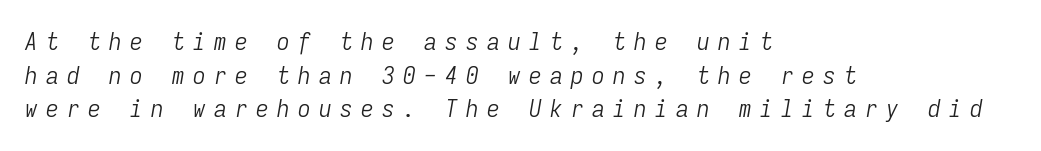
Horizontal alignment here is leftward, the default for most running prose. These glyphs show unthickened strokes, regular width or finer. Bare-footed words on every line. The designer left line spacing at the default. The face used here has a pronounced slope to its letters. What stands out about the letter spacing? Its width — letters are far apart.
